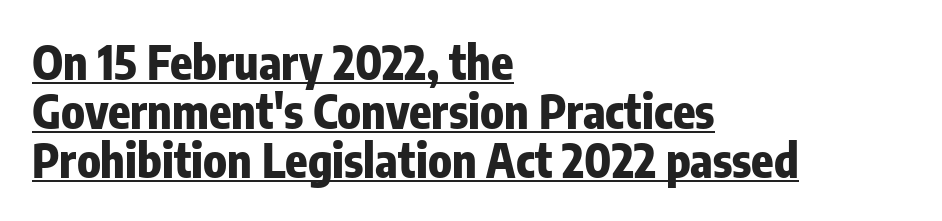
{"serif": "no", "italic": "no", "bold": "yes", "weight": "heavy", "width": "condensed", "stroke_contrast": "low", "x_height": "medium", "monospaced": "no", "underline": "yes", "align": "left", "line_spacing": "tight", "line_spacing_ratio": 1.06, "letter_spacing": "normal", "letter_spacing_em": 0.0, "glyph_px": 46}
